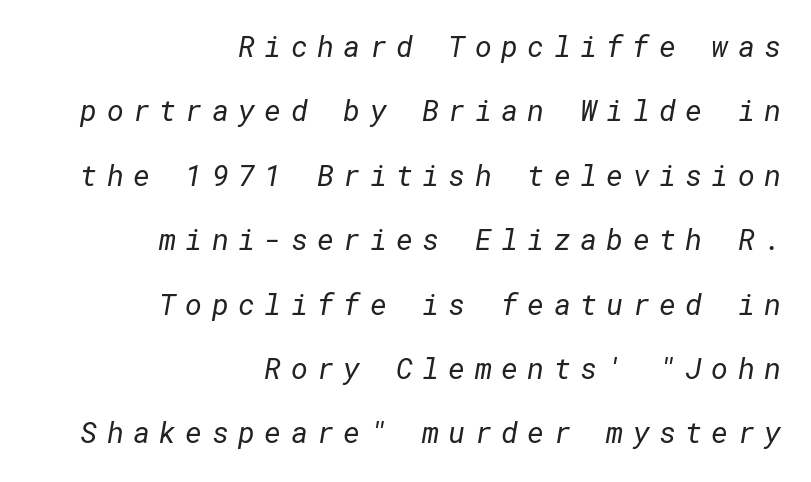
Just letters on the line, the space beneath them empty. The letters are spread apart with noticeably loose tracking. The passage shown is typeset with a sans-serif family. Regarding leading, the lines here are spaced well apart. This is not heavy type; no bold has been used. Does the copy run flush right? Yes — the right margin is perfectly even.
